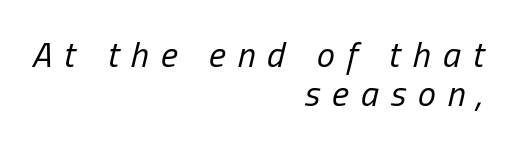
Q: Is the text bold? A: No.
Q: Is the text italic (slanted)? A: Yes, it leans right by about 13 degrees.
Q: Is the text underlined? A: No.
Q: How is the paragraph aligned? A: Right-aligned.
Q: Is the spacing between letters normal or unusually wide? A: Unusually wide.
Q: Is the spacing between lines tight, normal or loose? A: Tight.
Q: Width (condensed, normal, or wide)? A: Condensed.
Q: Stroke contrast? A: Low.
Q: x-height? A: Medium.
Q: Monospaced? A: No.
